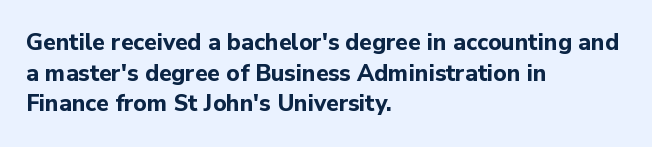
Nobody touched the tracking dial on this one. Heft: maximum for text — a bold. The rendering anchors every line to the left-hand side. The line-height multiplier appears to be the usual default.
